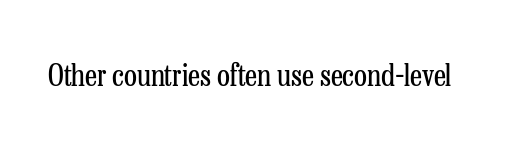
Q: Is the text bold? A: No.
Q: Is the text italic (slanted)? A: No, it is upright.
Q: Is the typeface a serif or a sans-serif typeface? A: Serif.
Q: Is the text underlined? A: No.
Q: Is the spacing between letters normal or unusually wide? A: Normal.
Q: Width (condensed, normal, or wide)? A: Condensed.
Q: Stroke contrast? A: Low.
Q: x-height? A: Medium.
Q: Monospaced? A: No.
